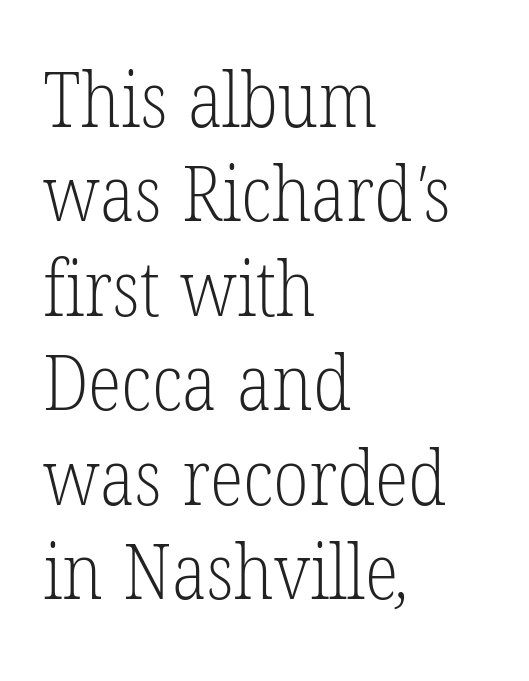
Q: Is the text bold? A: No.
Q: Is the typeface a serif or a sans-serif typeface? A: Serif.
Q: Is the text underlined? A: No.
Q: How is the paragraph aligned? A: Left-aligned.
Q: Is the spacing between letters normal or unusually wide? A: Normal.
Q: Width (condensed, normal, or wide)? A: Condensed.
Q: Stroke contrast? A: Low.
Q: x-height? A: Medium.
Q: Monospaced? A: No.
